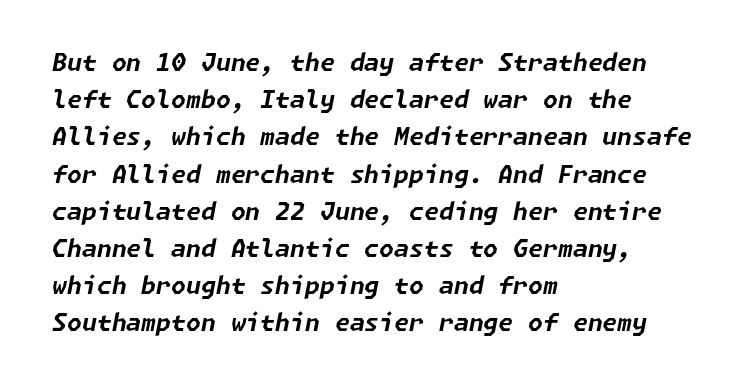
{"italic": "yes", "lean": "right", "slant_degrees": 11, "bold": "yes", "underline": "no", "align": "left", "line_spacing": "normal", "line_spacing_ratio": 1.55, "letter_spacing": "normal", "letter_spacing_em": 0.0, "glyph_px": 24}
